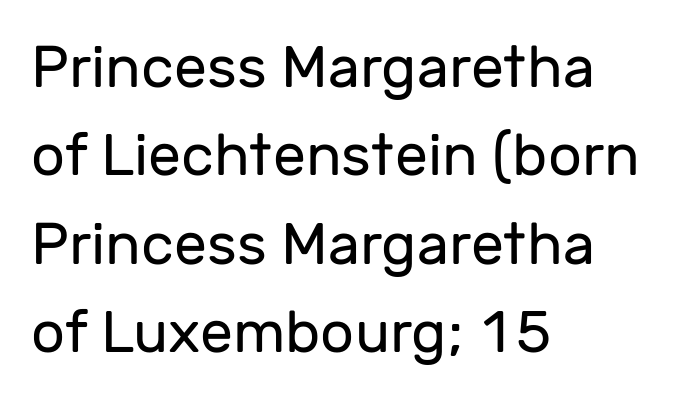
{"serif": "no", "italic": "no", "bold": "no", "weight": "regular", "width": "normal", "stroke_contrast": "low", "x_height": "medium", "monospaced": "no", "underline": "no", "align": "left", "line_spacing": "normal", "line_spacing_ratio": 1.5, "letter_spacing": "normal", "letter_spacing_em": 0.0, "glyph_px": 59}
